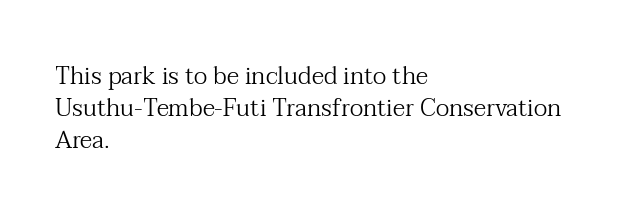
The strip under each line holds only bare page. You could call the tracking neutral — neither tight nor loose. Where is the straight margin? On the left. Upright lettering throughout. The weight tops out at a normal text grade.
